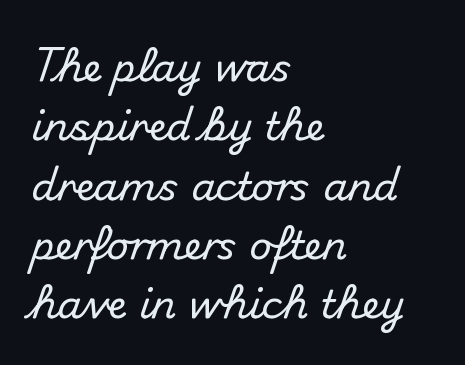
The image shows 39 px sans-serif type; set left-aligned, normal line spacing (1.52x), normal letter spacing, not underlined; medium stroke contrast and a small x-height.
